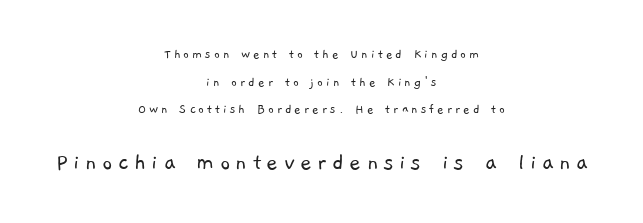
Q: Is the text bold? A: No.
Q: Is the text underlined? A: No.
Q: How is the paragraph aligned? A: Centered.
Q: Is the spacing between letters normal or unusually wide? A: Unusually wide.
Q: Is the spacing between lines tight, normal or loose? A: Loose.
Q: Which block of text is set in a larger size, the first (top) or the second (bottom)? A: The second (bottom) one.
